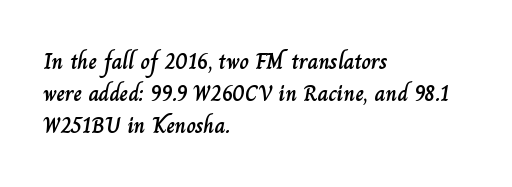
The image shows 23 px text type; set left-aligned, normal line spacing (1.4x), normal letter spacing, not underlined.
